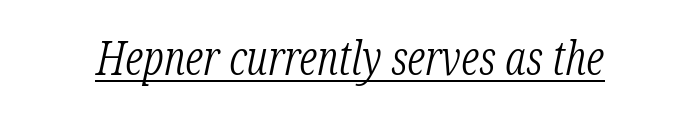
{"serif": "yes", "italic": "yes", "lean": "right", "slant_degrees": 12, "bold": "no", "weight": "light", "width": "condensed", "stroke_contrast": "low", "x_height": "medium", "monospaced": "no", "underline": "yes", "letter_spacing": "normal", "letter_spacing_em": 0.0, "glyph_px": 47}
